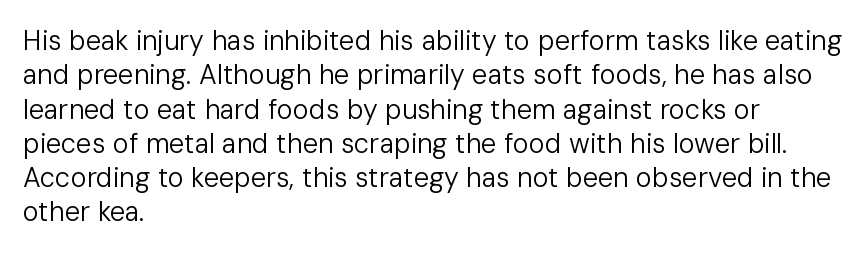
{"italic": "no", "bold": "no", "underline": "no", "align": "left", "line_spacing": "normal", "line_spacing_ratio": 1.27, "letter_spacing": "normal", "letter_spacing_em": 0.0, "glyph_px": 27}
